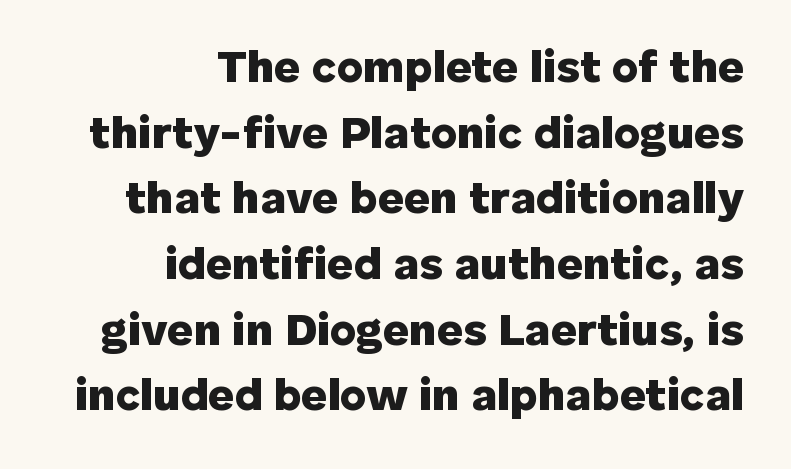
Q: Is the text bold? A: Yes.
Q: Is the text italic (slanted)? A: No, it is upright.
Q: Is the typeface a serif or a sans-serif typeface? A: Sans-serif.
Q: Is the text underlined? A: No.
Q: How is the paragraph aligned? A: Right-aligned.
Q: Is the spacing between letters normal or unusually wide? A: Normal.
Q: Is the spacing between lines tight, normal or loose? A: Normal.
Q: Width (condensed, normal, or wide)? A: Normal.
Q: Stroke contrast? A: Low.
Q: x-height? A: Medium.
Q: Monospaced? A: No.
